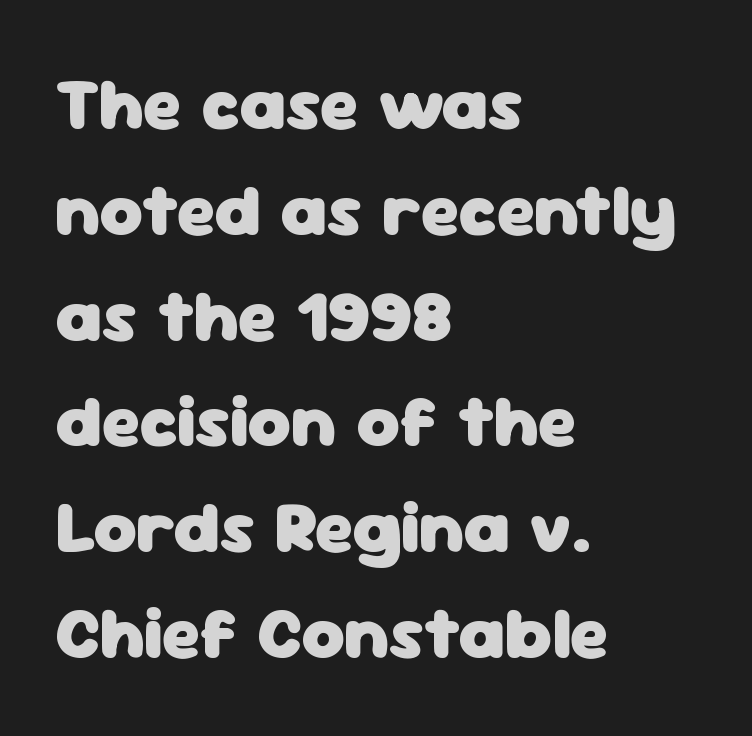
The image shows 74 px heavy sans-serif type, upright; set left-aligned, normal line spacing (1.43x), normal letter spacing, not underlined; low stroke contrast and a medium x-height.
